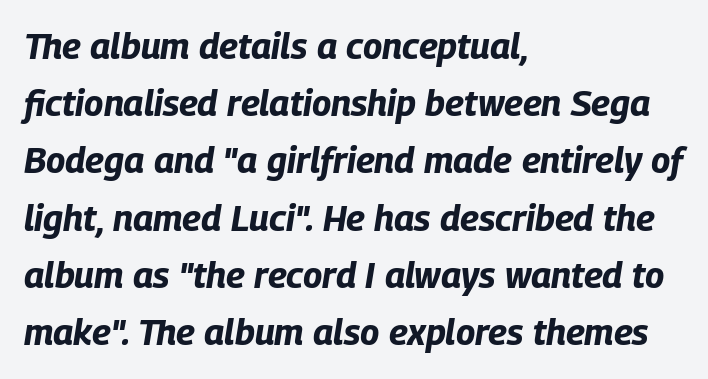
Q: Is the text bold? A: Yes.
Q: Is the text italic (slanted)? A: Yes, it leans right by about 9 degrees.
Q: Is the text underlined? A: No.
Q: How is the paragraph aligned? A: Left-aligned.
Q: Is the spacing between letters normal or unusually wide? A: Normal.
Q: Is the spacing between lines tight, normal or loose? A: Normal.
Q: Width (condensed, normal, or wide)? A: Condensed.
Q: Stroke contrast? A: Low.
Q: x-height? A: Large.
Q: Monospaced? A: No.
